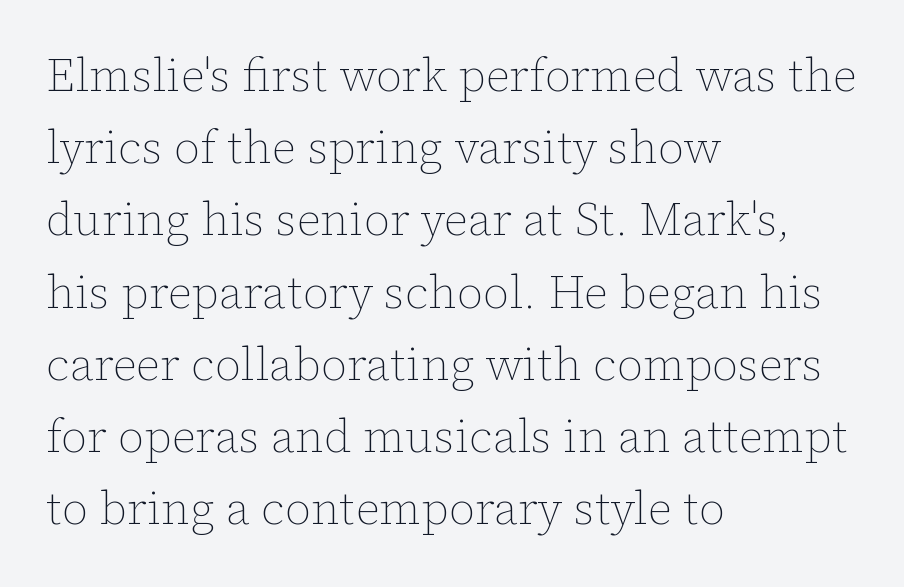
The vertical gap from one line to the next is medium. The passage shown has conventional tracking throughout. Stroke mass is kept to a normal reading level or below. The text block is weighted toward the left margin, trailing off unevenly rightward.
